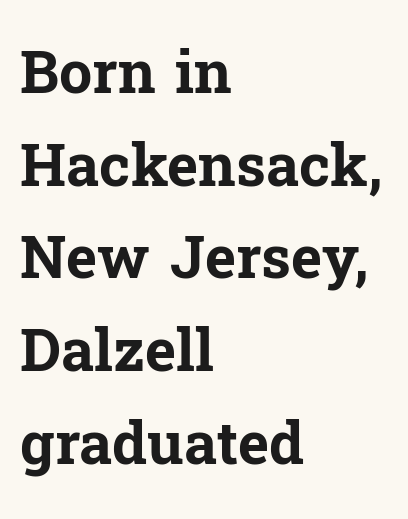
{"serif": "yes", "italic": "no", "bold": "yes", "weight": "bold", "width": "normal", "stroke_contrast": "low", "x_height": "medium", "monospaced": "no", "underline": "no", "align": "left", "line_spacing": "normal", "line_spacing_ratio": 1.57, "letter_spacing": "normal", "letter_spacing_em": 0.0, "glyph_px": 59}
